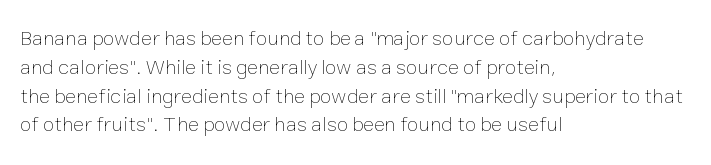
Each new line begins a customary step beneath the previous one. Stems here are at most as thick as an everyday book face. Words appear dense and cohesive because spacing is normal. Descenders hang freely into open space. The axis of the letterforms is exactly vertical.
